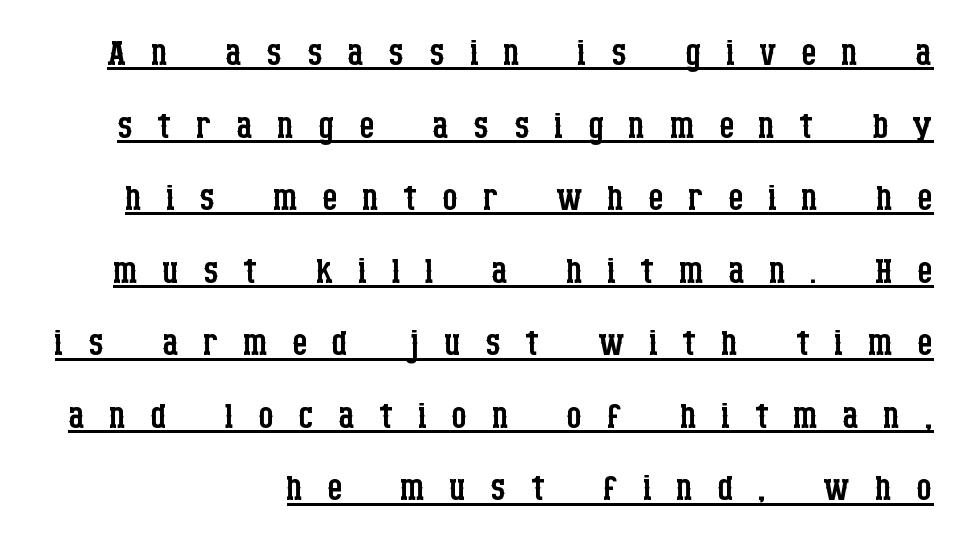
{"serif": "yes", "italic": "no", "bold": "no", "weight": "regular", "width": "condensed", "stroke_contrast": "low", "x_height": "large", "monospaced": "no", "underline": "yes", "line_spacing": "normal", "line_spacing_ratio": 1.48, "letter_spacing": "wide", "letter_spacing_em": 0.5, "glyph_px": 49}
